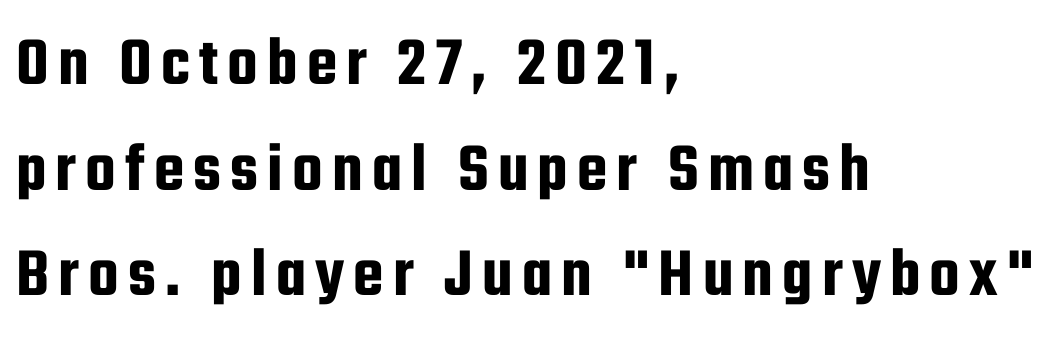
Q: Is the text italic (slanted)? A: No, it is upright.
Q: Is the typeface a serif or a sans-serif typeface? A: Sans-serif.
Q: Is the text underlined? A: No.
Q: How is the paragraph aligned? A: Left-aligned.
Q: Is the spacing between lines tight, normal or loose? A: Normal.
Q: Width (condensed, normal, or wide)? A: Condensed.
Q: Stroke contrast? A: Low.
Q: x-height? A: Medium.
Q: Monospaced? A: No.
